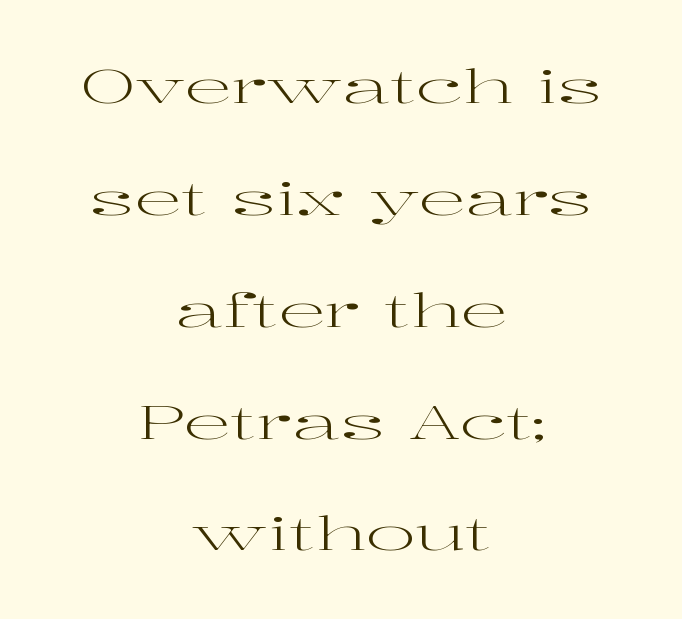
Q: Is the text bold? A: No.
Q: Is the text italic (slanted)? A: No, it is upright.
Q: Is the typeface a serif or a sans-serif typeface? A: Serif.
Q: Is the text underlined? A: No.
Q: How is the paragraph aligned? A: Centered.
Q: Is the spacing between letters normal or unusually wide? A: Normal.
Q: Is the spacing between lines tight, normal or loose? A: Loose.
Q: Width (condensed, normal, or wide)? A: Wide.
Q: Stroke contrast? A: High.
Q: x-height? A: Medium.
Q: Monospaced? A: No.
